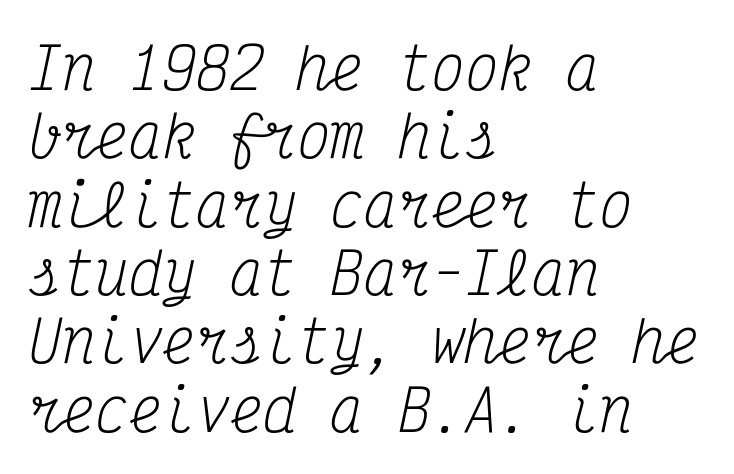
{"serif": "yes", "italic": "yes", "lean": "right", "slant_degrees": 12, "bold": "no", "weight": "regular", "width": "condensed", "stroke_contrast": "medium", "x_height": "medium", "monospaced": "yes", "underline": "no", "align": "left", "line_spacing_ratio": 1.22, "letter_spacing": "normal", "letter_spacing_em": 0.0, "glyph_px": 56}
